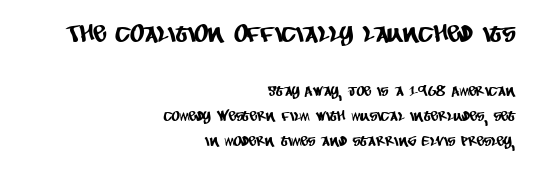
Characters follow at the spacing the type designer built in. This sample is right-justified, so line beginnings fall wherever the words allow. Larger block? The one above; the one below is distinctly smaller. Clear beneath every line of the passage.
